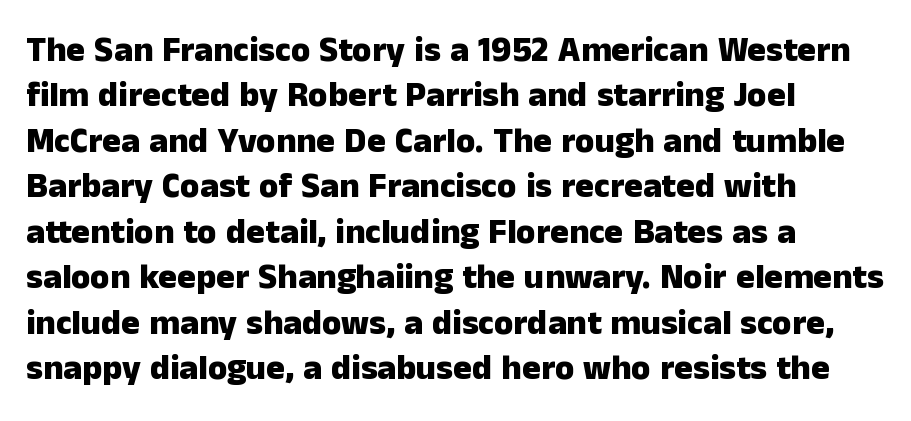
Underline: absent. Where is the straight margin? On the left. Notice how descenders clear the ascenders below comfortably — that's standard leading. The type is set solid horizontally, with unmodified tracking. Do the characters align in a grid? No, the font is proportional. These lines were composed using upright roman letters.
